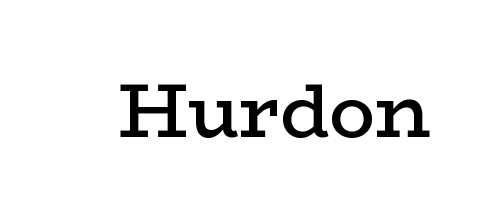
Q: Is the text bold? A: Semi-bold.
Q: Is the text italic (slanted)? A: No, it is upright.
Q: Is the typeface a serif or a sans-serif typeface? A: Serif.
Q: Is the text underlined? A: No.
Q: Is the spacing between letters normal or unusually wide? A: Normal.
Q: Width (condensed, normal, or wide)? A: Wide.
Q: Stroke contrast? A: Low.
Q: x-height? A: Medium.
Q: Monospaced? A: No.
